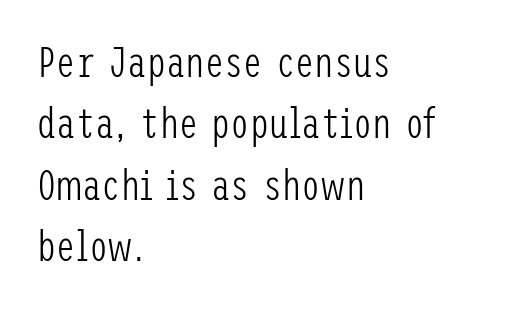
The image shows 43 px light, condensed sans-serif type, upright; set left-aligned, normal line spacing (1.43x), normal letter spacing, not underlined; low stroke contrast and a medium x-height.
